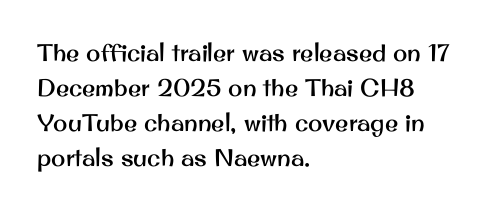
{"italic": "no", "underline": "no", "align": "left", "line_spacing": "normal", "line_spacing_ratio": 1.46, "letter_spacing": "normal", "letter_spacing_em": 0.0, "glyph_px": 24}
